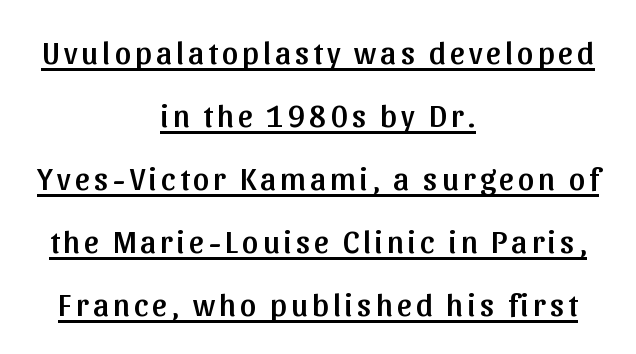
The image shows 32 px sans-serif type, upright; set centered, loose line spacing (1.97x), underlined; low stroke contrast and a medium x-height.
